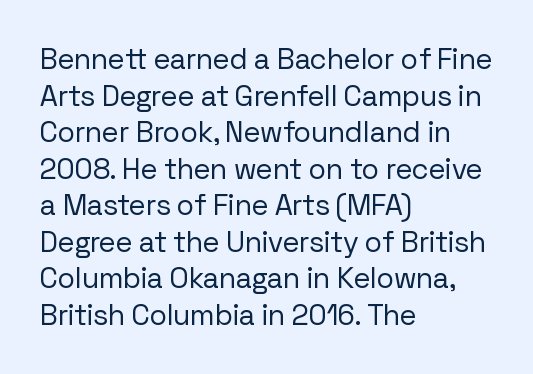
{"serif": "no", "italic": "no", "bold": "no", "weight": "regular", "width": "normal", "stroke_contrast": "low", "x_height": "medium", "monospaced": "no", "underline": "no", "align": "left", "line_spacing": "normal", "line_spacing_ratio": 1.26, "letter_spacing": "normal", "letter_spacing_em": 0.0, "glyph_px": 29}
